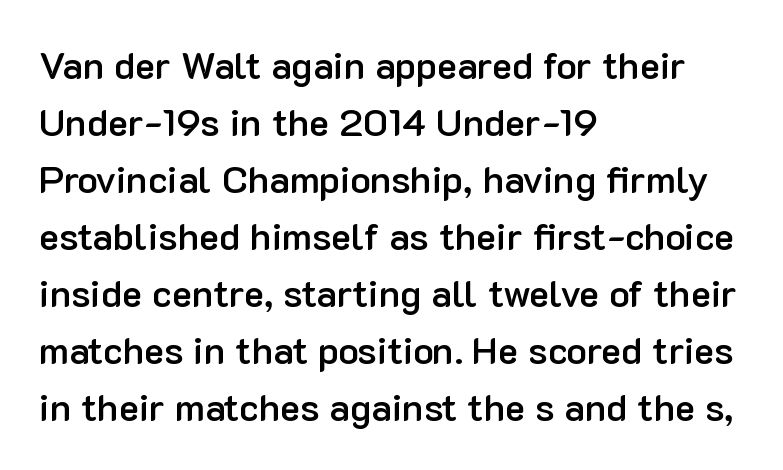
{"serif": "no", "italic": "no", "bold": "semi", "weight": "semibold", "width": "normal", "stroke_contrast": "low", "x_height": "medium", "monospaced": "no", "underline": "no", "align": "left", "line_spacing": "normal", "line_spacing_ratio": 1.5, "letter_spacing": "normal", "letter_spacing_em": 0.0, "glyph_px": 38}
